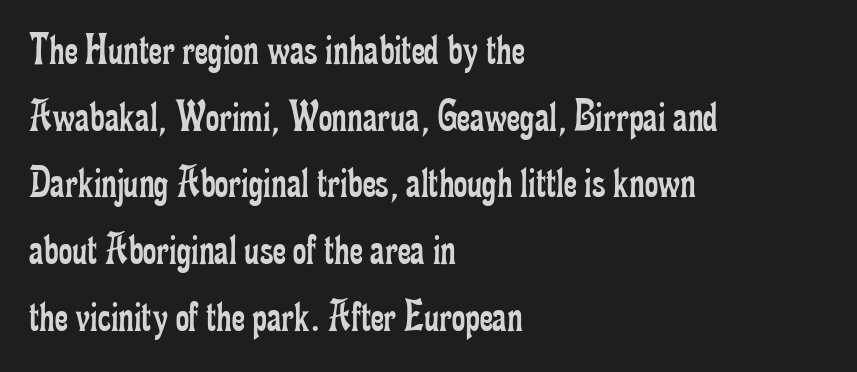
The image shows 46 px regular-weight, condensed serif type, upright; set left-aligned, normal line spacing (1.45x), normal letter spacing, not underlined; low stroke contrast and a small x-height.
